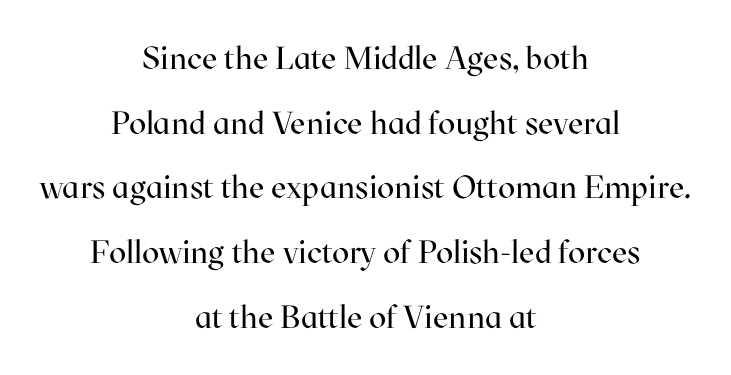
Q: Is the text bold? A: No.
Q: Is the text italic (slanted)? A: No, it is upright.
Q: Is the typeface a serif or a sans-serif typeface? A: Serif.
Q: Is the text underlined? A: No.
Q: How is the paragraph aligned? A: Centered.
Q: Is the spacing between letters normal or unusually wide? A: Normal.
Q: Is the spacing between lines tight, normal or loose? A: Loose.
Q: Width (condensed, normal, or wide)? A: Normal.
Q: Stroke contrast? A: High.
Q: x-height? A: Medium.
Q: Monospaced? A: No.
